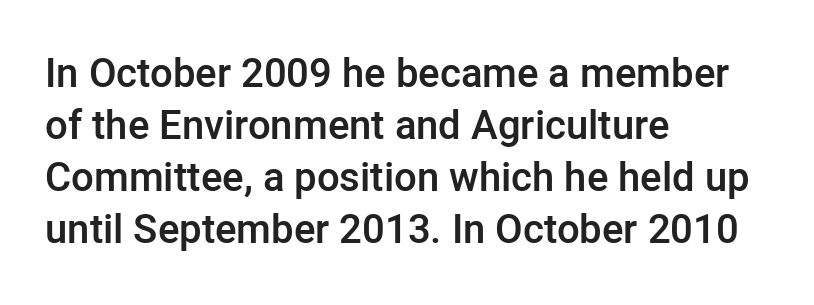
The image shows 40 px semibold sans-serif type, upright; set left-aligned, normal line spacing (1.3x), normal letter spacing, not underlined; low stroke contrast and a medium x-height.
